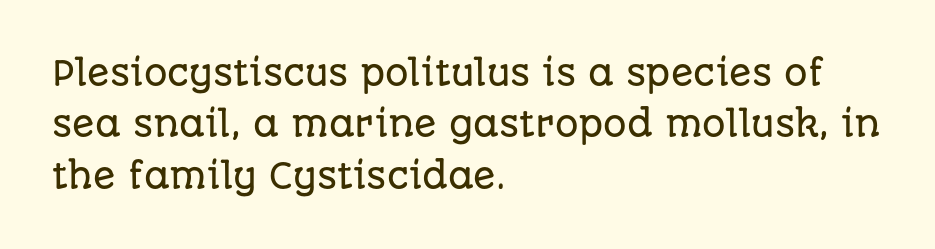
The image shows 33 px sans-serif type, upright; set left-aligned, normal line spacing (1.56x), normal letter spacing, not underlined; low stroke contrast and a large x-height.
